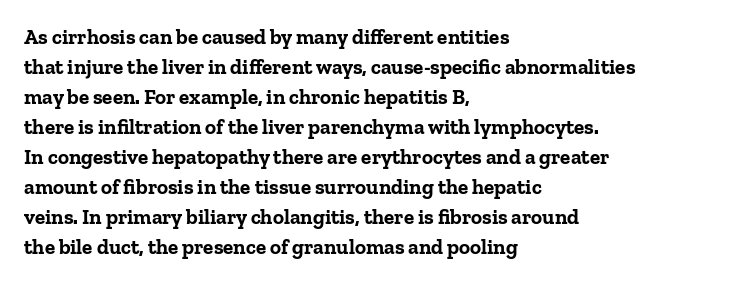
The image shows 21 px bold type, upright; set left-aligned, normal line spacing (1.43x), normal letter spacing, not underlined.
